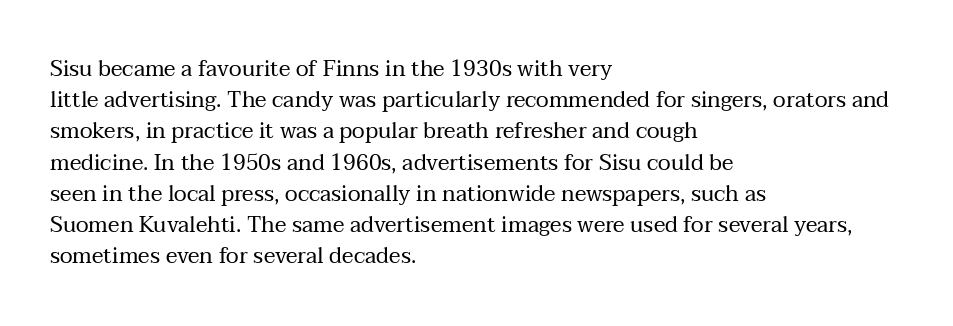
The image shows 22 px text type, upright; set left-aligned, normal line spacing (1.42x), normal letter spacing, not underlined.
